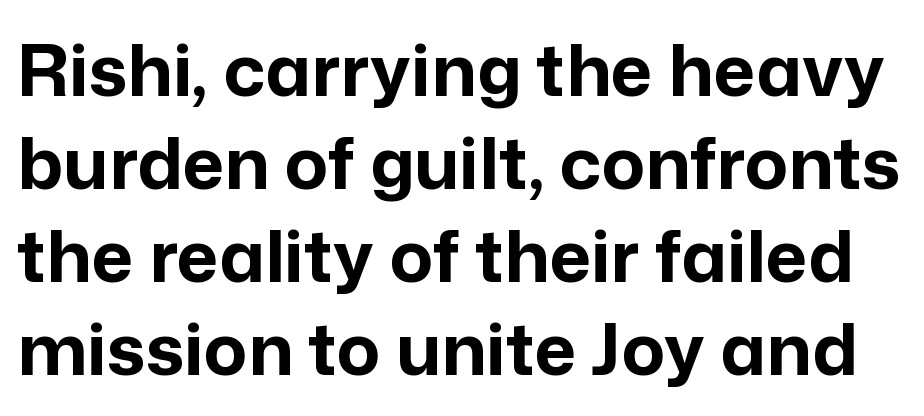
The image shows 72 px bold sans-serif type, upright; set normal line spacing (1.29x), normal letter spacing, not underlined; low stroke contrast and a medium x-height.
